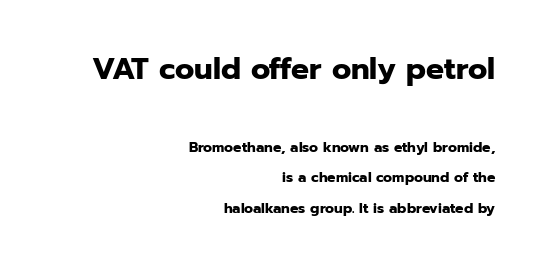
The image shows 30 px heavy sans-serif type, upright; set right-aligned, loose line spacing (2.19x), normal letter spacing, not underlined; the first (top) block is 2.14x larger; low stroke contrast and a medium x-height.
